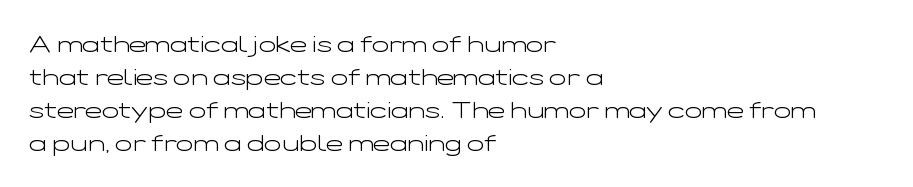
Q: Is the text bold? A: No.
Q: Is the text italic (slanted)? A: No, it is upright.
Q: Is the text underlined? A: No.
Q: How is the paragraph aligned? A: Left-aligned.
Q: Is the spacing between letters normal or unusually wide? A: Normal.
Q: Is the spacing between lines tight, normal or loose? A: Normal.
